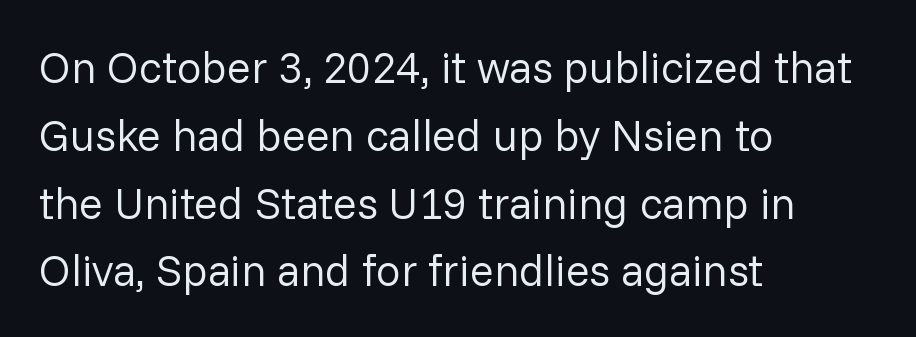
Q: Is the text bold? A: No.
Q: Is the text italic (slanted)? A: No, it is upright.
Q: Is the typeface a serif or a sans-serif typeface? A: Sans-serif.
Q: Is the text underlined? A: No.
Q: How is the paragraph aligned? A: Left-aligned.
Q: Is the spacing between letters normal or unusually wide? A: Normal.
Q: Is the spacing between lines tight, normal or loose? A: Normal.
Q: Width (condensed, normal, or wide)? A: Normal.
Q: Stroke contrast? A: Low.
Q: x-height? A: Medium.
Q: Monospaced? A: No.
